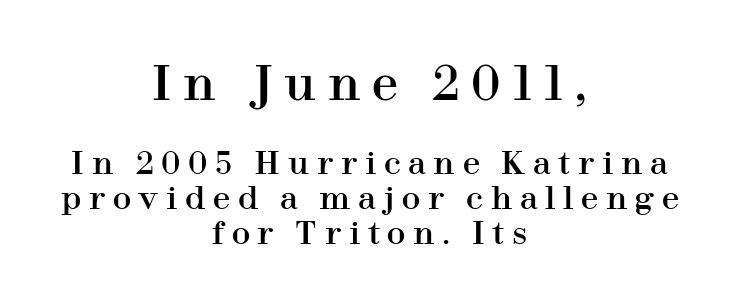
{"serif": "yes", "italic": "no", "width": "normal", "stroke_contrast": "high", "x_height": "medium", "monospaced": "no", "underline": "no", "align": "center", "line_spacing": "tight", "line_spacing_ratio": 1.12, "letter_spacing": "wide", "letter_spacing_em": 0.25, "larger_block": "first", "size_ratio": 1.52, "glyph_px": 47}
